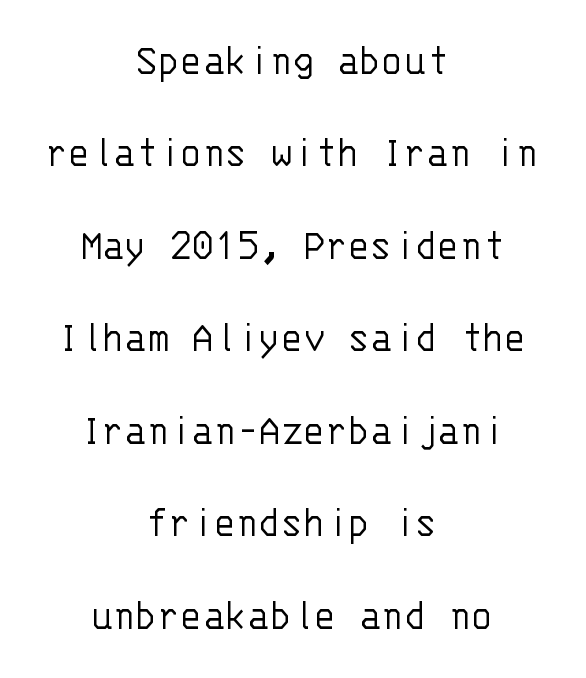
The image shows 46 px light sans-serif type, upright, monospaced; set centered, loose line spacing (2.01x), normal letter spacing, not underlined; low stroke contrast and a large x-height.
